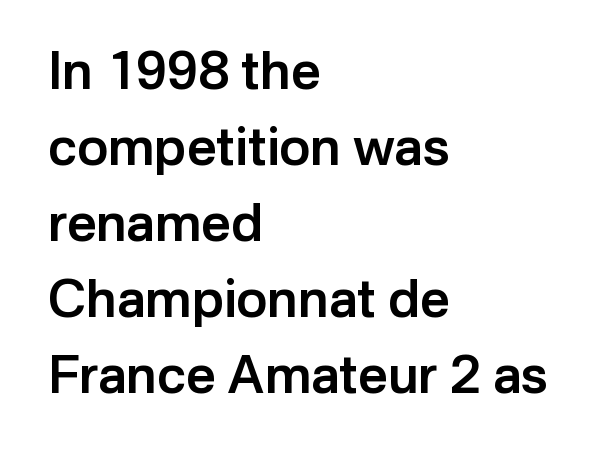
Q: Is the text bold? A: Semi-bold.
Q: Is the text italic (slanted)? A: No, it is upright.
Q: Is the typeface a serif or a sans-serif typeface? A: Sans-serif.
Q: Is the text underlined? A: No.
Q: How is the paragraph aligned? A: Left-aligned.
Q: Is the spacing between letters normal or unusually wide? A: Normal.
Q: Is the spacing between lines tight, normal or loose? A: Normal.
Q: Width (condensed, normal, or wide)? A: Normal.
Q: Stroke contrast? A: Low.
Q: x-height? A: Medium.
Q: Monospaced? A: No.
